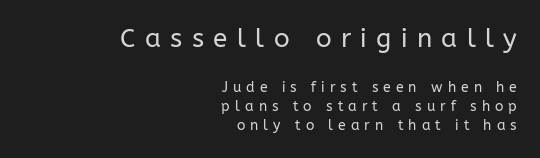
The image shows 26 px text type, upright; set right-aligned, normal line spacing (1.36x), unusually wide letter spacing (+0.36 em), not underlined; the first (top) block is 1.86x larger.
